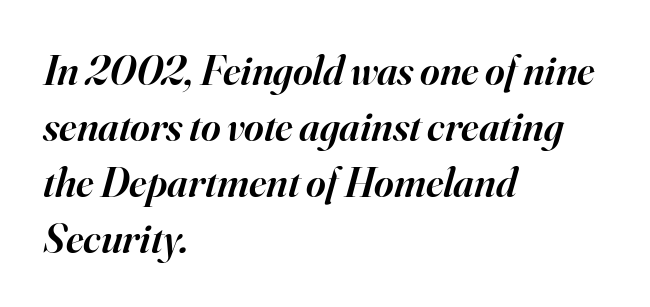
Q: Is the text bold? A: Semi-bold.
Q: Is the text italic (slanted)? A: Yes, it leans right by about 16 degrees.
Q: Is the typeface a serif or a sans-serif typeface? A: Serif.
Q: Is the text underlined? A: No.
Q: How is the paragraph aligned? A: Left-aligned.
Q: Is the spacing between letters normal or unusually wide? A: Normal.
Q: Is the spacing between lines tight, normal or loose? A: Normal.
Q: Width (condensed, normal, or wide)? A: Normal.
Q: Stroke contrast? A: High.
Q: x-height? A: Small.
Q: Monospaced? A: No.
